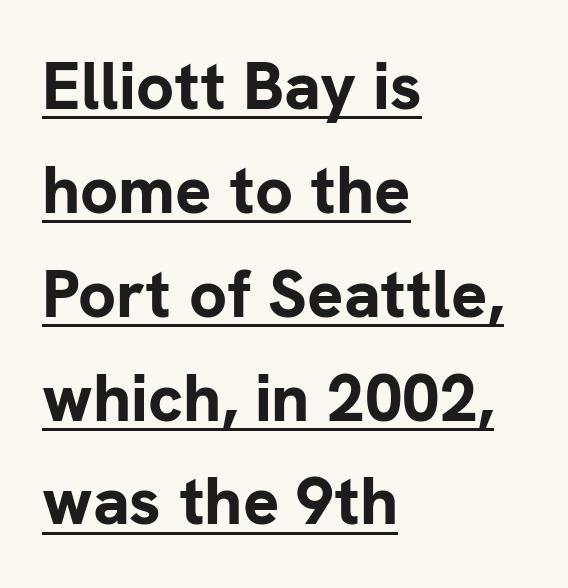
Q: Is the text bold? A: Yes.
Q: Is the text italic (slanted)? A: No, it is upright.
Q: Is the typeface a serif or a sans-serif typeface? A: Sans-serif.
Q: Is the text underlined? A: Yes.
Q: How is the paragraph aligned? A: Left-aligned.
Q: Is the spacing between letters normal or unusually wide? A: Normal.
Q: Is the spacing between lines tight, normal or loose? A: Normal.
Q: Width (condensed, normal, or wide)? A: Normal.
Q: Stroke contrast? A: Low.
Q: x-height? A: Medium.
Q: Monospaced? A: No.
